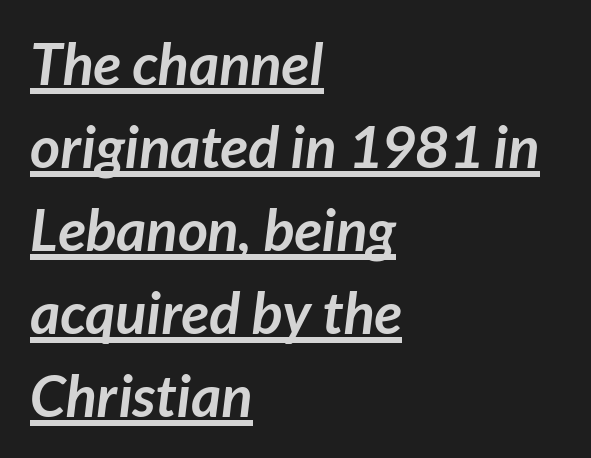
{"serif": "no", "bold": "yes", "weight": "semibold", "width": "normal", "stroke_contrast": "low", "x_height": "medium", "monospaced": "no", "underline": "yes", "align": "left", "line_spacing": "normal", "line_spacing_ratio": 1.43, "letter_spacing": "normal", "letter_spacing_em": 0.0, "glyph_px": 58}
